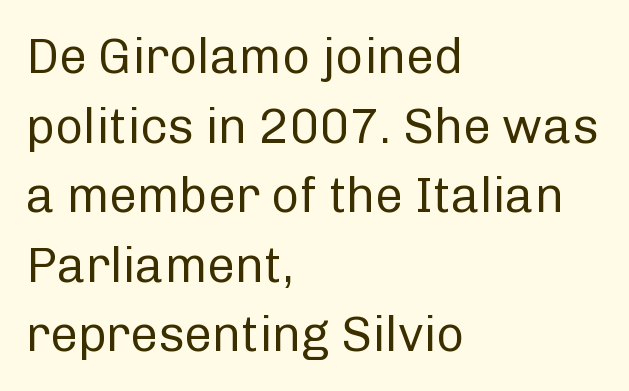
{"serif": "no", "italic": "no", "bold": "no", "weight": "regular", "width": "normal", "stroke_contrast": "low", "x_height": "medium", "monospaced": "no", "underline": "no", "align": "left", "line_spacing": "normal", "line_spacing_ratio": 1.42, "letter_spacing": "normal", "letter_spacing_em": 0.0, "glyph_px": 49}
